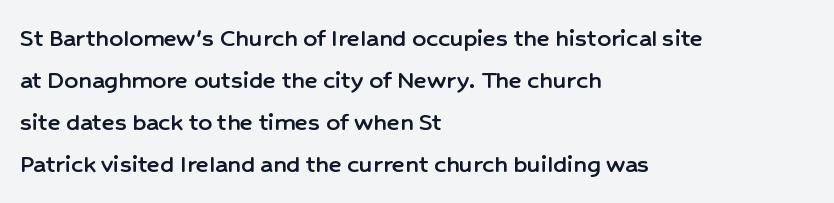
Quick note: underline off. The typesetter chose a ragged-right arrangement here. Posture: straight, roman, zero tilt. Leading: standard. Words appear dense and cohesive because spacing is normal.
